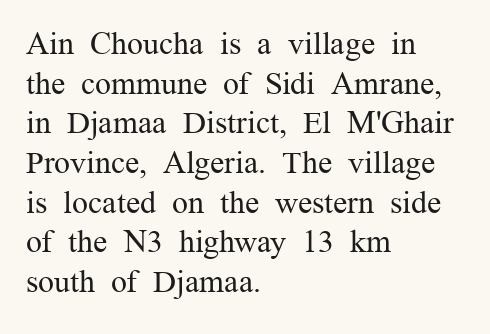
Q: Is the text bold? A: No.
Q: Is the text italic (slanted)? A: No, it is upright.
Q: Is the typeface a serif or a sans-serif typeface? A: Serif.
Q: Is the text underlined? A: No.
Q: How is the paragraph aligned? A: Left-aligned.
Q: Is the spacing between letters normal or unusually wide? A: Normal.
Q: Width (condensed, normal, or wide)? A: Normal.
Q: Stroke contrast? A: Medium.
Q: x-height? A: Medium.
Q: Monospaced? A: No.
